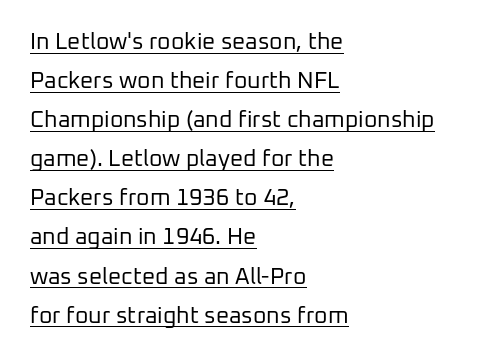
The image shows 23 px text type, upright; set left-aligned, normal line spacing (1.7x), normal letter spacing, underlined.
